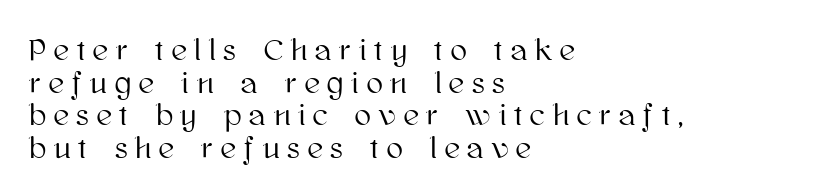
{"italic": "no", "width": "normal", "stroke_contrast": "high", "x_height": "medium", "monospaced": "no", "underline": "no", "align": "left", "line_spacing": "tight", "line_spacing_ratio": 1.09, "letter_spacing": "wide", "letter_spacing_em": 0.27, "glyph_px": 30}
